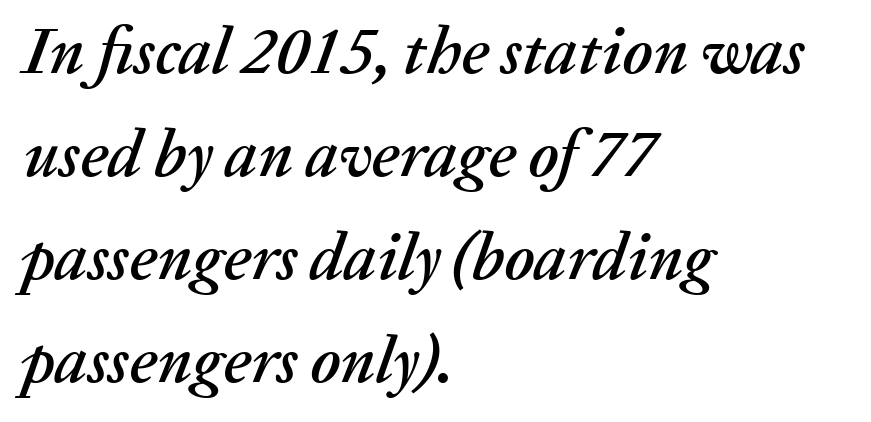
{"italic": "yes", "lean": "right", "slant_degrees": 20, "width": "normal", "stroke_contrast": "medium", "x_height": "medium", "monospaced": "no", "underline": "no", "align": "left", "line_spacing": "normal", "line_spacing_ratio": 1.56, "letter_spacing": "normal", "letter_spacing_em": 0.0, "glyph_px": 66}
